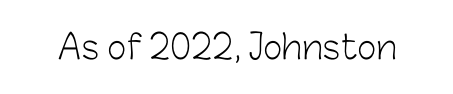
{"serif": "no", "italic": "no", "bold": "no", "weight": "light", "width": "normal", "stroke_contrast": "low", "x_height": "medium", "monospaced": "no", "underline": "no", "letter_spacing": "normal", "letter_spacing_em": 0.0, "glyph_px": 33}
